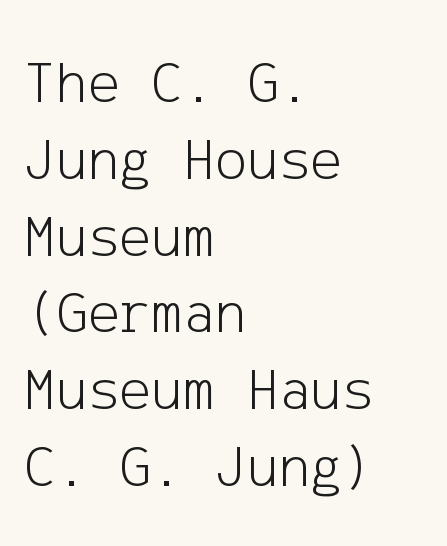
Left-aligned paragraph, ragged on the right. Students, note that the glyphs here touch the page at normal intervals. Clear beneath every line of the passage. The font family rendered here belongs to the sans-serif group.
